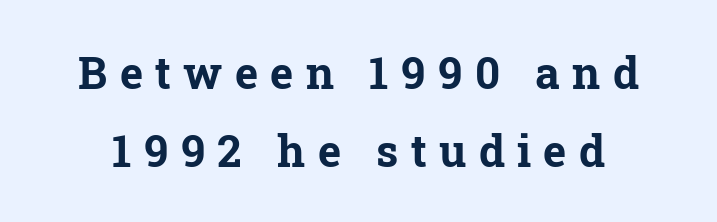
Q: Is the text bold? A: Yes.
Q: Is the text italic (slanted)? A: No, it is upright.
Q: Is the typeface a serif or a sans-serif typeface? A: Serif.
Q: Is the text underlined? A: No.
Q: Is the spacing between letters normal or unusually wide? A: Unusually wide.
Q: Width (condensed, normal, or wide)? A: Normal.
Q: Stroke contrast? A: Low.
Q: x-height? A: Medium.
Q: Monospaced? A: No.
